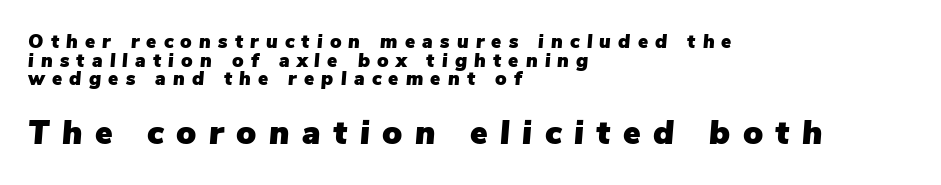
The image shows 33 px text type, italic (leaning right); set left-aligned, tight line spacing (0.98x), unusually wide letter spacing (+0.38 em), not underlined; the second (bottom) block is 1.74x larger; low stroke contrast and a medium x-height.
